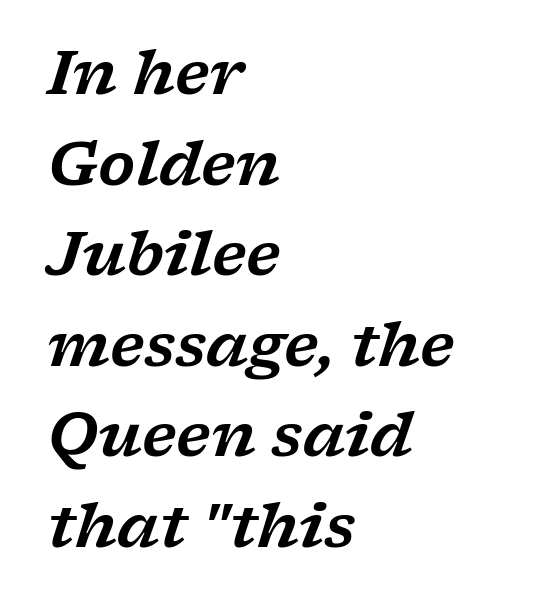
Q: Is the text italic (slanted)? A: Yes, it leans right by about 17 degrees.
Q: Is the typeface a serif or a sans-serif typeface? A: Serif.
Q: Is the text underlined? A: No.
Q: How is the paragraph aligned? A: Left-aligned.
Q: Is the spacing between letters normal or unusually wide? A: Normal.
Q: Is the spacing between lines tight, normal or loose? A: Normal.
Q: Width (condensed, normal, or wide)? A: Wide.
Q: Stroke contrast? A: Low.
Q: x-height? A: Medium.
Q: Monospaced? A: No.
